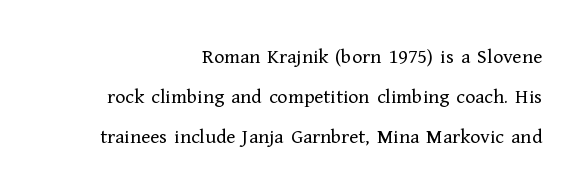
The glyphs are unaccompanied by any horizontal stroke below them. Look at the tracking — it's just the regular setting, nothing added. These lines stand farther apart than default settings would place them. This is not heavy type; no bold has been used. Line endings align vertically; line beginnings do not. Does the lettering tilt? It doesn't — this is upright.
